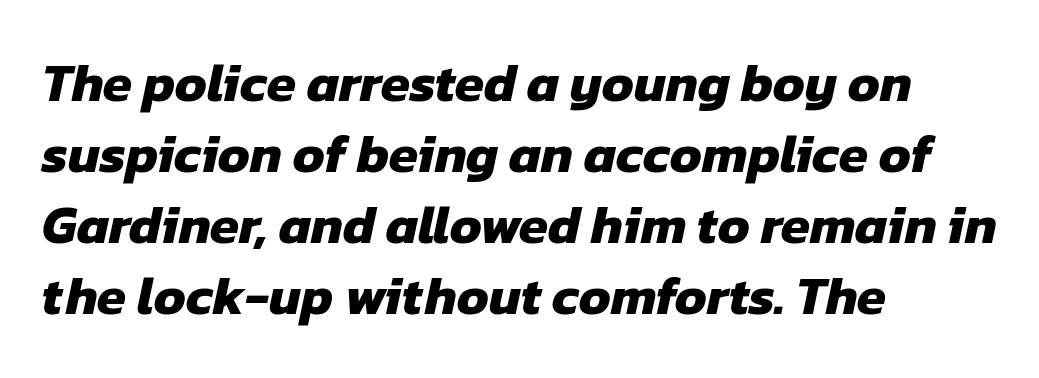
{"serif": "no", "bold": "yes", "weight": "heavy", "width": "normal", "stroke_contrast": "low", "x_height": "medium", "monospaced": "no", "underline": "no", "align": "left", "line_spacing": "normal", "line_spacing_ratio": 1.34, "letter_spacing": "normal", "letter_spacing_em": 0.0, "glyph_px": 53}
